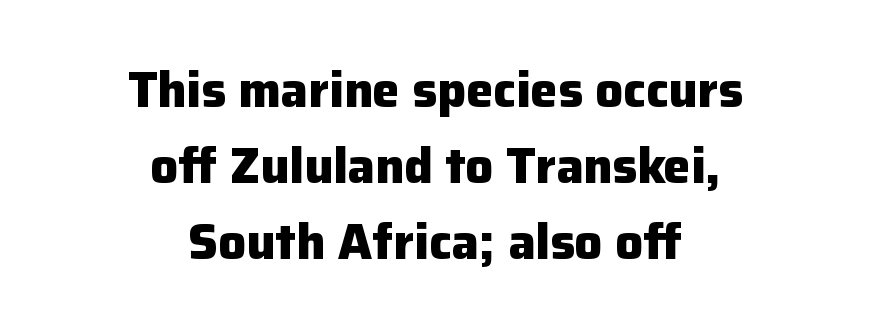
Q: Is the text bold? A: Yes.
Q: Is the text italic (slanted)? A: No, it is upright.
Q: Is the typeface a serif or a sans-serif typeface? A: Sans-serif.
Q: Is the text underlined? A: No.
Q: How is the paragraph aligned? A: Centered.
Q: Is the spacing between letters normal or unusually wide? A: Normal.
Q: Is the spacing between lines tight, normal or loose? A: Normal.
Q: Width (condensed, normal, or wide)? A: Normal.
Q: Stroke contrast? A: Low.
Q: x-height? A: Medium.
Q: Monospaced? A: No.
